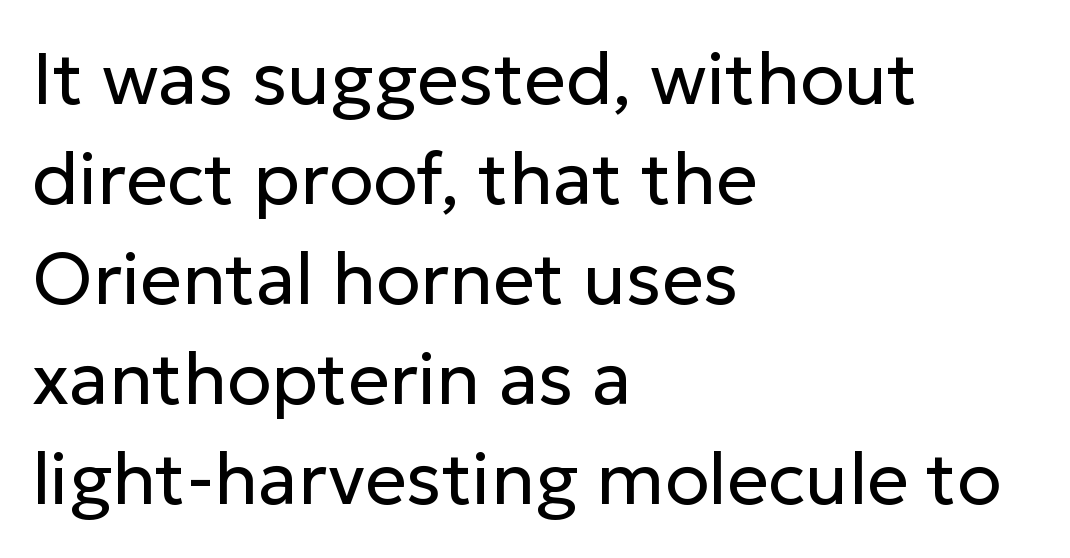
{"serif": "no", "italic": "no", "bold": "no", "weight": "regular", "width": "normal", "stroke_contrast": "low", "x_height": "medium", "monospaced": "no", "underline": "no", "align": "left", "line_spacing": "normal", "line_spacing_ratio": 1.37, "letter_spacing": "normal", "letter_spacing_em": 0.0, "glyph_px": 73}
